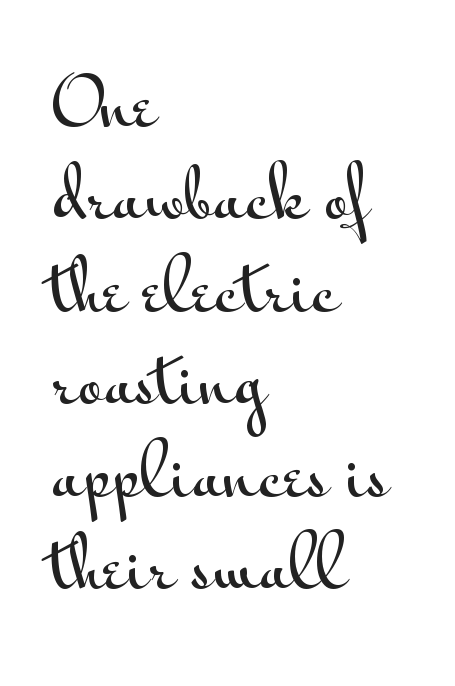
Typeset ragged right — the left edge is the straight one. You could not count columns in this text — the font is proportionally spaced. Inter-character spacing is left at the font's built-in metrics. Plain, unruled lines of type. Compared with typical paragraphs, the rows here are spaced about the same.
